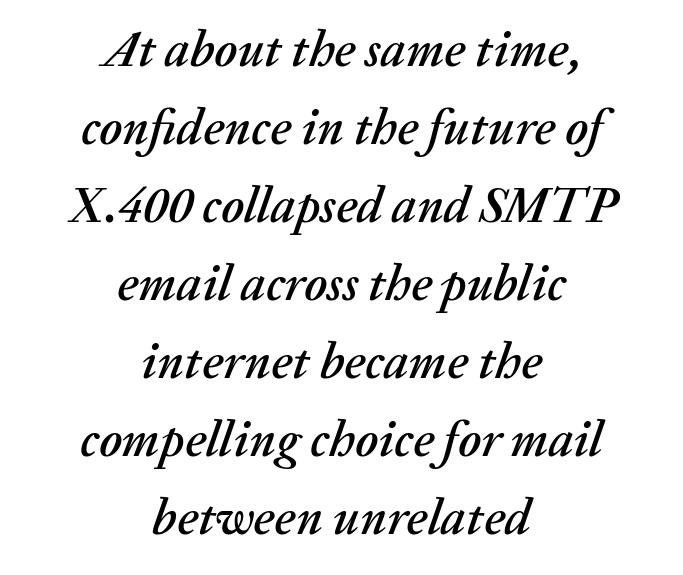
The image shows 50 px text type, italic (leaning right); set centered, normal line spacing (1.56x), normal letter spacing, not underlined; medium stroke contrast and a medium x-height.
